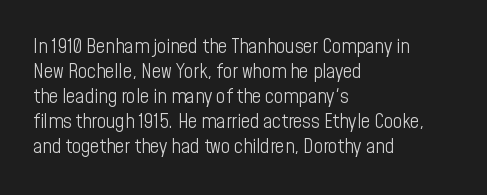
Q: Is the text bold? A: No.
Q: Is the text italic (slanted)? A: No, it is upright.
Q: Is the text underlined? A: No.
Q: How is the paragraph aligned? A: Left-aligned.
Q: Is the spacing between letters normal or unusually wide? A: Normal.
Q: Is the spacing between lines tight, normal or loose? A: Normal.
